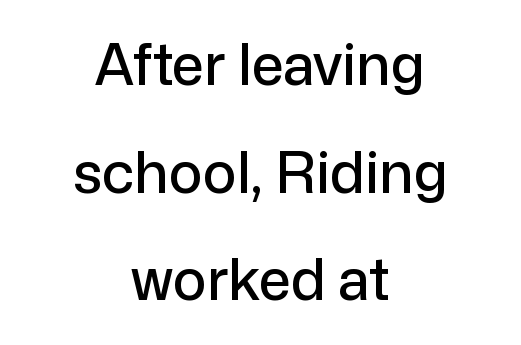
Q: Is the text italic (slanted)? A: No, it is upright.
Q: Is the typeface a serif or a sans-serif typeface? A: Sans-serif.
Q: Is the text underlined? A: No.
Q: How is the paragraph aligned? A: Centered.
Q: Is the spacing between letters normal or unusually wide? A: Normal.
Q: Width (condensed, normal, or wide)? A: Normal.
Q: Stroke contrast? A: Low.
Q: x-height? A: Medium.
Q: Monospaced? A: No.
